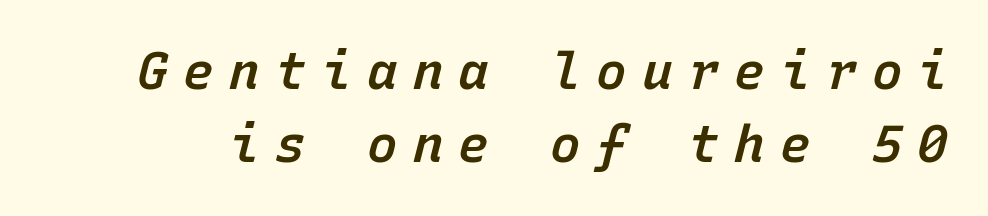
There's an unmistakable incline to the writing here. Is the letter spacing exaggerated? Yes — the characters are pushed far apart. What's the leading like? Ordinary, nothing unusual. Spacing verdict: monospaced, one width for all characters. Its strokes are somewhat broadened, the hallmark of semibold type. Anything drawn beneath the words? Only blank space.
